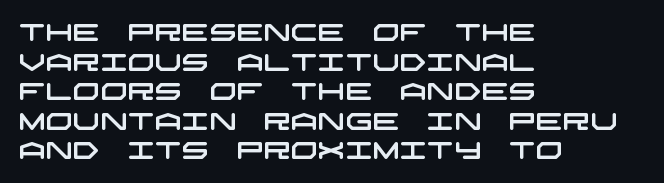
Q: Is the text underlined? A: No.
Q: How is the paragraph aligned? A: Left-aligned.
Q: Is the spacing between letters normal or unusually wide? A: Normal.
